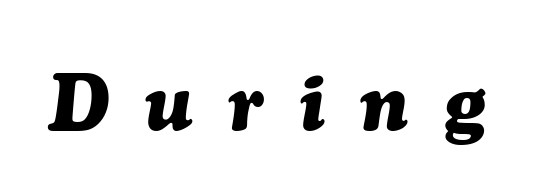
Is the letter spacing exaggerated? Yes — the characters are pushed far apart. Strokes here are thick enough to call this a true bold. If you drew a line through each stem, it would be angled. You could not count columns in this text — the font is proportionally spaced.
